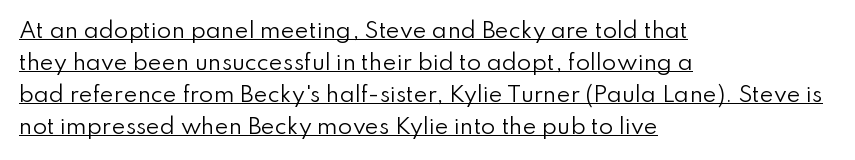
Q: Is the text bold? A: No.
Q: Is the text italic (slanted)? A: No, it is upright.
Q: Is the text underlined? A: Yes.
Q: How is the paragraph aligned? A: Left-aligned.
Q: Is the spacing between letters normal or unusually wide? A: Normal.
Q: Is the spacing between lines tight, normal or loose? A: Normal.
